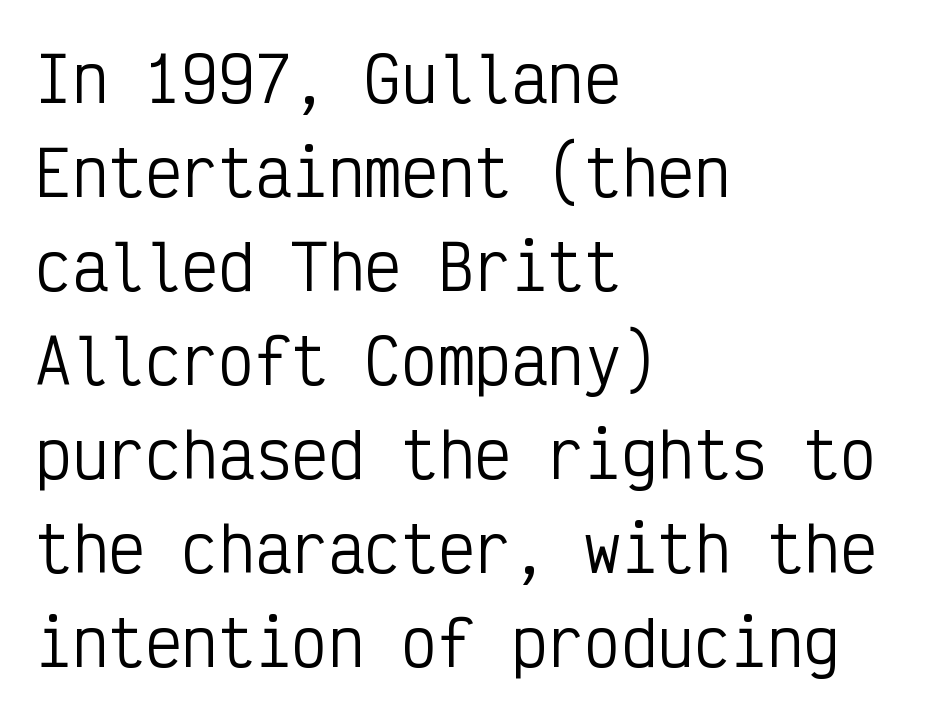
The image shows 61 px regular-weight, condensed sans-serif type, upright, monospaced; set left-aligned, normal line spacing (1.54x), normal letter spacing, not underlined; low stroke contrast and a medium x-height.
